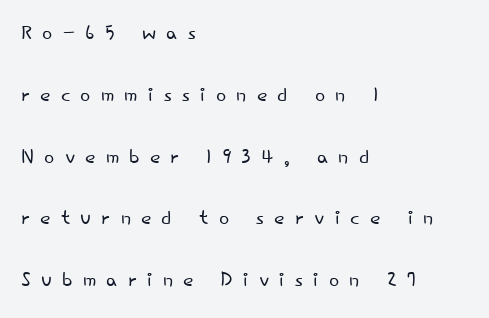
The image shows 27 px text type, upright; set left-aligned, loose line spacing (2.29x), unusually wide letter spacing (+0.38 em), not underlined.
